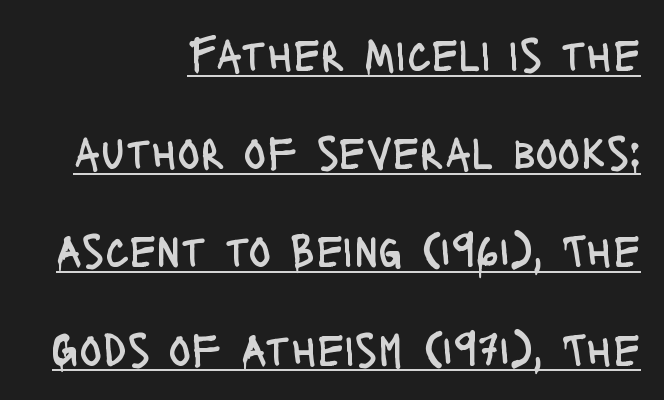
{"serif": "no", "italic": "no", "bold": "no", "weight": "regular", "width": "condensed", "stroke_contrast": "low", "x_height": "large", "monospaced": "no", "underline": "yes", "align": "right", "line_spacing": "loose", "line_spacing_ratio": 2.09, "letter_spacing": "normal", "letter_spacing_em": 0.0, "glyph_px": 47}
